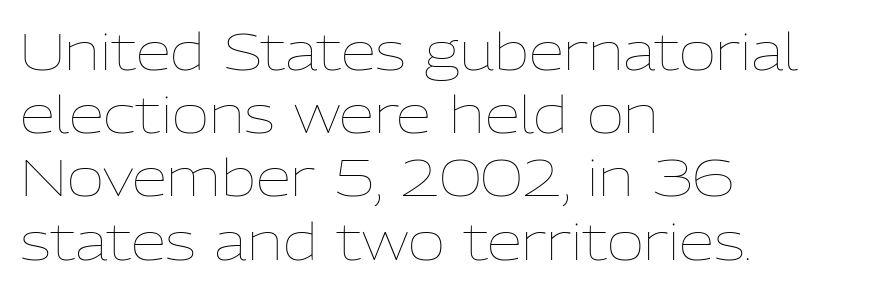
{"italic": "no", "bold": "no", "weight": "thin", "width": "normal", "stroke_contrast": "low", "x_height": "medium", "monospaced": "no", "underline": "no", "align": "left", "line_spacing_ratio": 1.24, "letter_spacing": "normal", "letter_spacing_em": 0.0, "glyph_px": 51}
